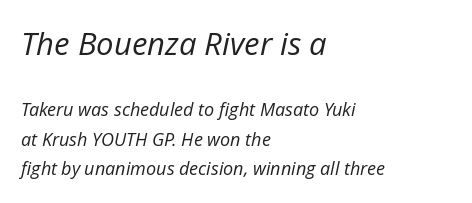
The image shows 31 px regular-weight type, italic (leaning right); set left-aligned, normal line spacing (1.63x), normal letter spacing, not underlined; the first (top) block is 1.72x larger; low stroke contrast and a medium x-height.
